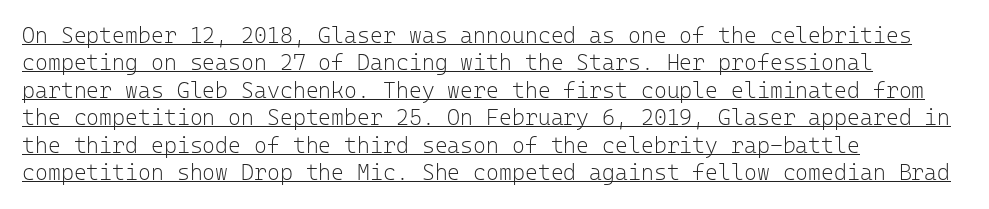
The image shows 22 px text type, upright; set left-aligned, normal line spacing (1.25x), normal letter spacing, underlined.
